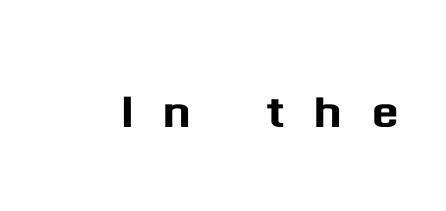
{"serif": "no", "italic": "no", "width": "normal", "stroke_contrast": "medium", "x_height": "medium", "monospaced": "no", "underline": "no", "letter_spacing": "wide", "letter_spacing_em": 0.47, "glyph_px": 63}
